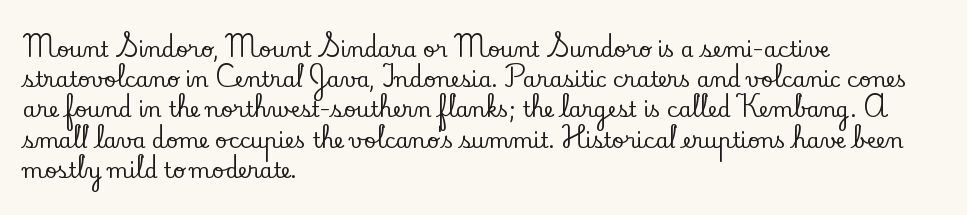
{"italic": "no", "underline": "no", "align": "left", "line_spacing": "normal", "line_spacing_ratio": 1.44, "letter_spacing": "normal", "letter_spacing_em": 0.0, "glyph_px": 21}
